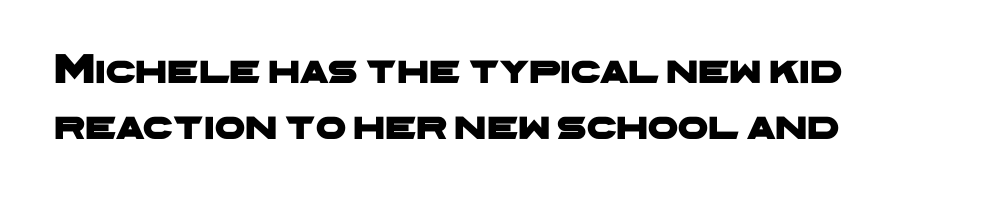
Q: Is the typeface a serif or a sans-serif typeface? A: Sans-serif.
Q: Is the text underlined? A: No.
Q: How is the paragraph aligned? A: Left-aligned.
Q: Is the spacing between letters normal or unusually wide? A: Normal.
Q: Is the spacing between lines tight, normal or loose? A: Normal.
Q: Width (condensed, normal, or wide)? A: Wide.
Q: Stroke contrast? A: Low.
Q: x-height? A: Medium.
Q: Monospaced? A: No.
